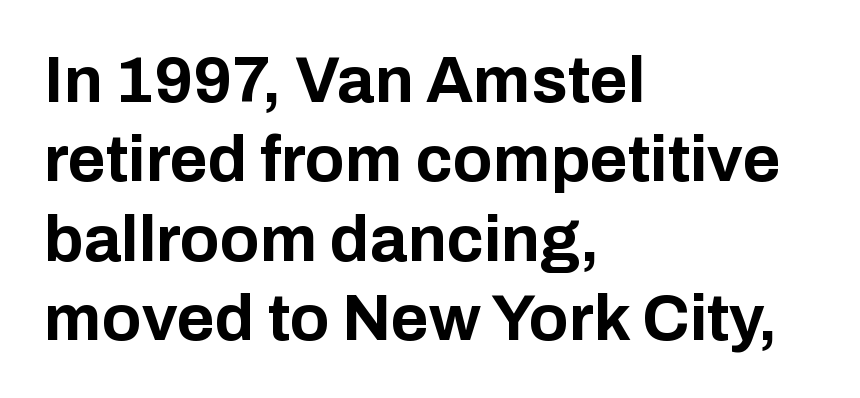
The image shows 65 px bold sans-serif type, upright; set left-aligned, line spacing 1.22x, normal letter spacing, not underlined; low stroke contrast and a medium x-height.
